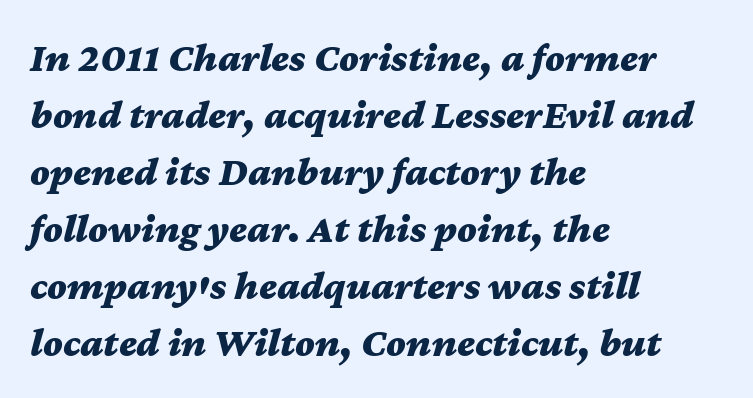
{"italic": "yes", "lean": "right", "slant_degrees": 12, "bold": "yes", "weight": "bold", "width": "wide", "stroke_contrast": "medium", "x_height": "medium", "monospaced": "no", "underline": "no", "align": "left", "line_spacing": "normal", "line_spacing_ratio": 1.39, "letter_spacing": "normal", "letter_spacing_em": 0.0, "glyph_px": 41}
